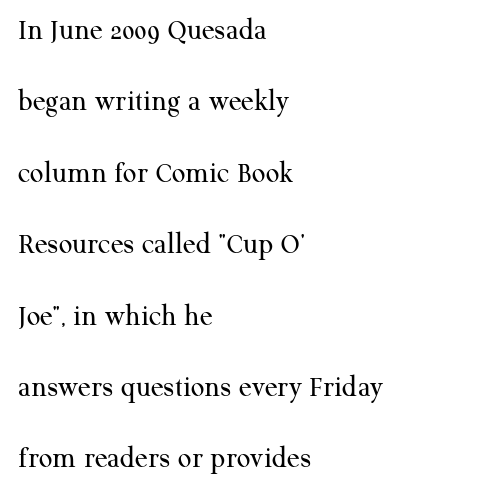
Q: Is the text bold? A: No.
Q: Is the text italic (slanted)? A: No, it is upright.
Q: Is the typeface a serif or a sans-serif typeface? A: Serif.
Q: Is the text underlined? A: No.
Q: How is the paragraph aligned? A: Left-aligned.
Q: Is the spacing between letters normal or unusually wide? A: Normal.
Q: Is the spacing between lines tight, normal or loose? A: Loose.
Q: Width (condensed, normal, or wide)? A: Normal.
Q: Stroke contrast? A: Medium.
Q: x-height? A: Medium.
Q: Monospaced? A: No.
